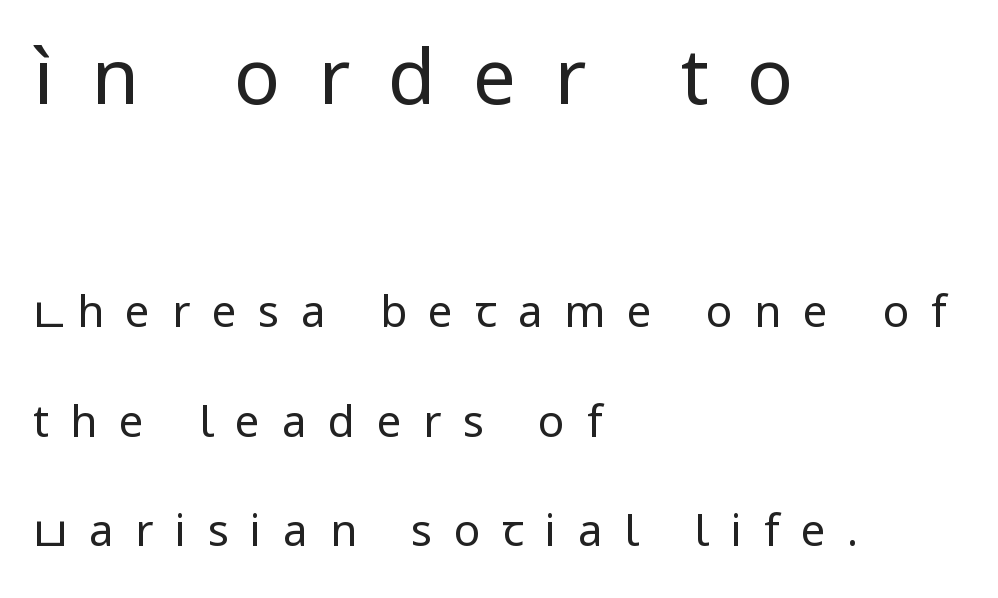
The image shows 77 px regular-weight sans-serif type, upright; set left-aligned, loose line spacing (2.49x), unusually wide letter spacing (+0.49 em), not underlined; the first (top) block is 1.75x larger; low stroke contrast and a medium x-height.
